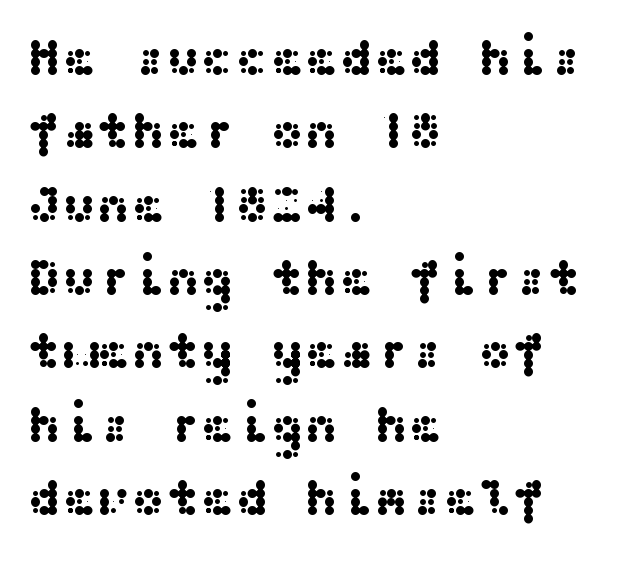
The image shows 52 px wide sans-serif type, upright; set left-aligned, normal line spacing (1.41x), normal letter spacing, not underlined; medium stroke contrast and a medium x-height.
